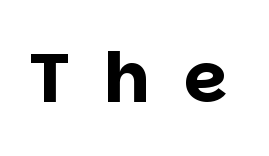
Does the lettering tilt? It doesn't — this is upright. Regarding serifs, this sample does without them. You could only call the tracking loose — the letters float apart. Underlining? Definitely not there.
